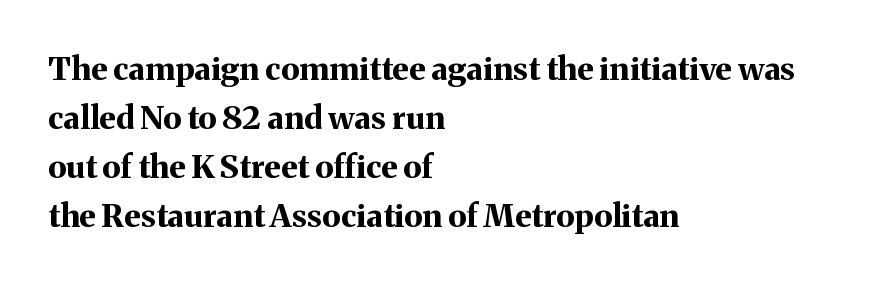
Thick stems and heavy bowls — unmistakably bold. The rendering uses natural spacing where letterforms have individual widths. Look at the tracking — it's just the regular setting, nothing added. This is serif lettering, the kind often seen in printed books.
